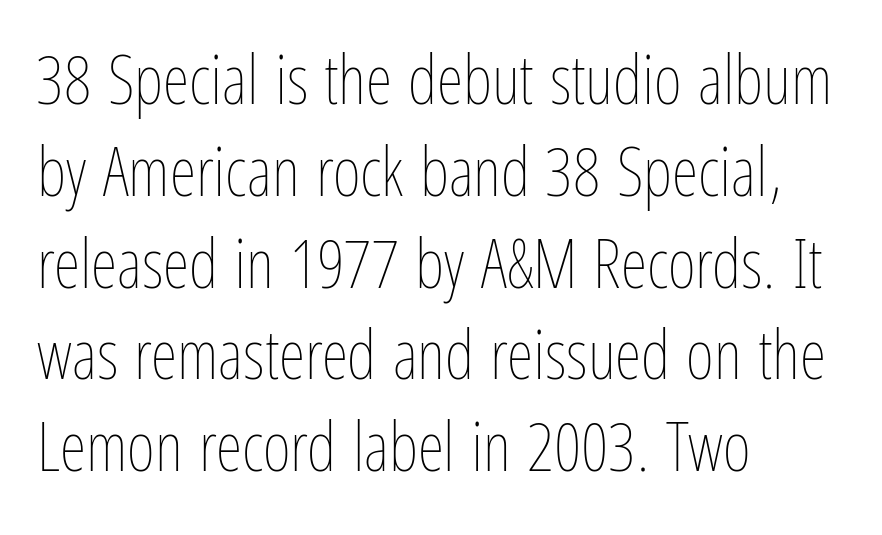
Q: Is the text bold? A: No.
Q: Is the text italic (slanted)? A: No, it is upright.
Q: Is the text underlined? A: No.
Q: How is the paragraph aligned? A: Left-aligned.
Q: Is the spacing between letters normal or unusually wide? A: Normal.
Q: Is the spacing between lines tight, normal or loose? A: Normal.
Q: Width (condensed, normal, or wide)? A: Condensed.
Q: Stroke contrast? A: Low.
Q: x-height? A: Medium.
Q: Monospaced? A: No.
